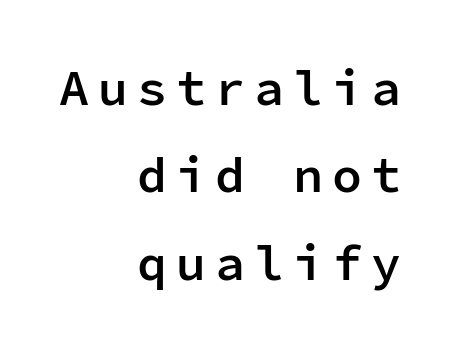
Q: Is the text bold? A: Semi-bold.
Q: Is the text italic (slanted)? A: No, it is upright.
Q: Is the typeface a serif or a sans-serif typeface? A: Sans-serif.
Q: Is the text underlined? A: No.
Q: How is the paragraph aligned? A: Right-aligned.
Q: Width (condensed, normal, or wide)? A: Normal.
Q: Stroke contrast? A: Low.
Q: x-height? A: Medium.
Q: Monospaced? A: Yes.
